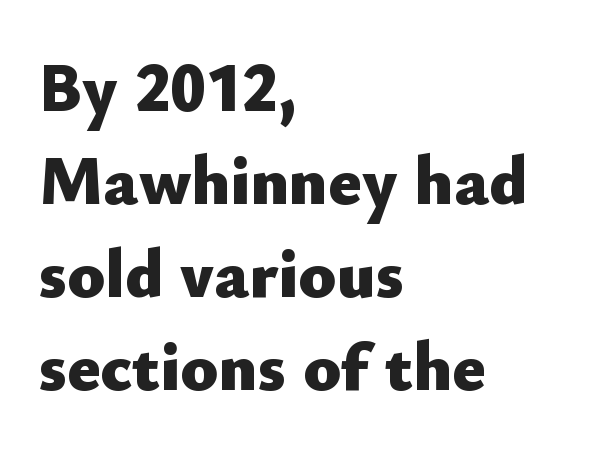
{"serif": "no", "italic": "no", "bold": "yes", "weight": "heavy", "width": "normal", "stroke_contrast": "low", "x_height": "small", "monospaced": "no", "underline": "no", "align": "left", "line_spacing": "normal", "line_spacing_ratio": 1.35, "letter_spacing": "normal", "letter_spacing_em": 0.0, "glyph_px": 69}
